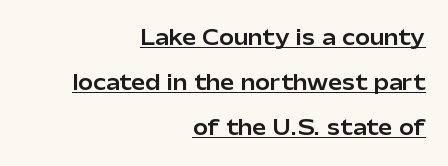
These lines were composed using upright roman letters. If you drew a ruler down the right edge, every line would touch it. Interline gaps are noticeably wide in this sample. Underline: present.
